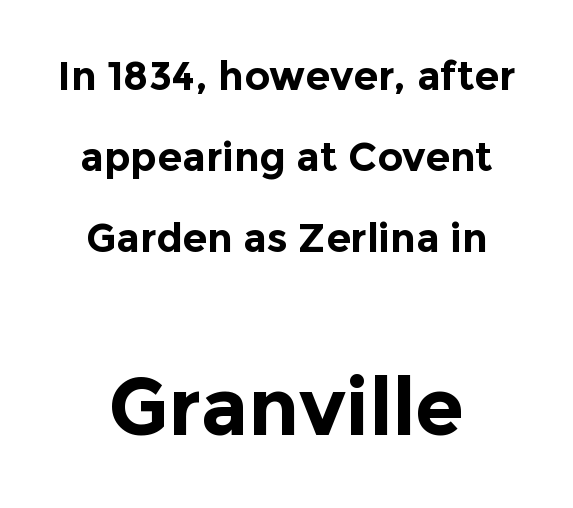
Q: Is the text bold? A: Yes.
Q: Is the text italic (slanted)? A: No, it is upright.
Q: Is the typeface a serif or a sans-serif typeface? A: Sans-serif.
Q: Is the text underlined? A: No.
Q: Is the spacing between letters normal or unusually wide? A: Normal.
Q: Is the spacing between lines tight, normal or loose? A: Loose.
Q: Which block of text is set in a larger size, the first (top) or the second (bottom)? A: The second (bottom) one.
Q: Width (condensed, normal, or wide)? A: Normal.
Q: x-height? A: Medium.
Q: Monospaced? A: No.
